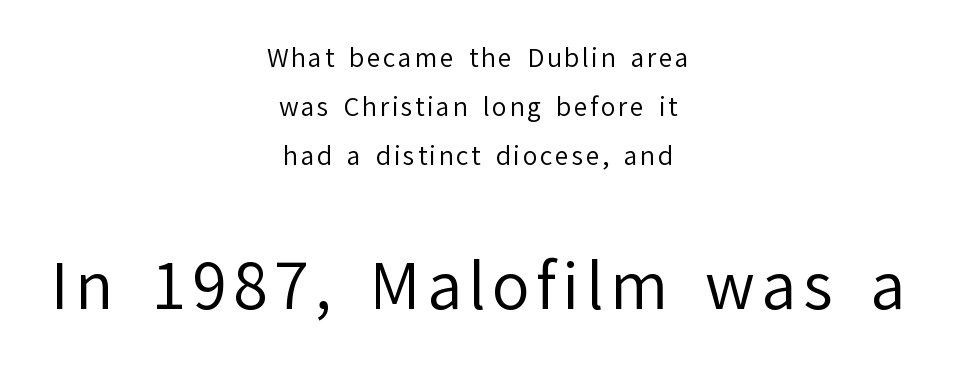
{"serif": "no", "italic": "no", "bold": "no", "weight": "regular", "width": "normal", "stroke_contrast": "low", "x_height": "medium", "monospaced": "no", "underline": "no", "align": "center", "line_spacing": "loose", "line_spacing_ratio": 1.96, "larger_block": "second", "size_ratio": 2.52, "glyph_px": 63}
